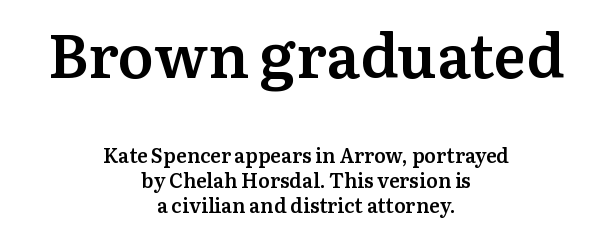
Plain, unruled lines of type. Caption: multi-line text, centered on the measure. The typeface chosen for these lines features serifs. Proportional: the letters do not fall into vertical columns.
